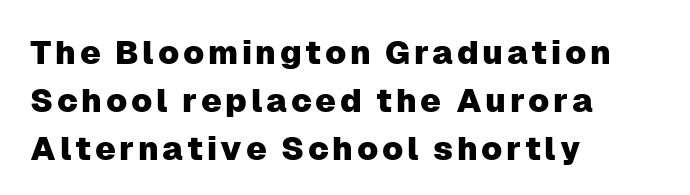
{"serif": "no", "italic": "no", "width": "normal", "stroke_contrast": "low", "x_height": "medium", "monospaced": "no", "underline": "no", "align": "left", "line_spacing": "normal", "line_spacing_ratio": 1.45, "glyph_px": 33}
